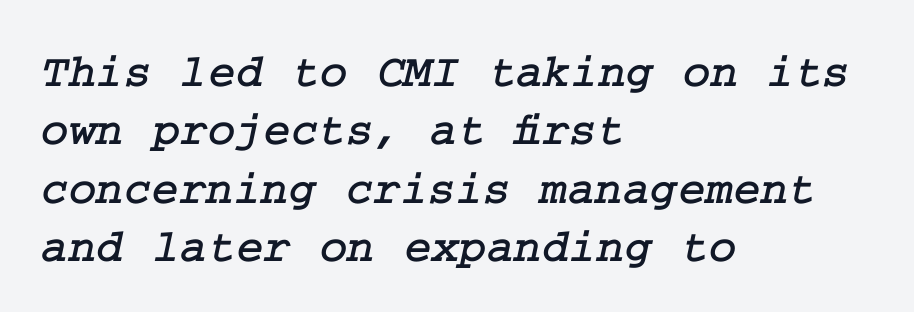
The image shows 47 px serif type; set left-aligned, line spacing 1.24x, normal letter spacing, not underlined; low stroke contrast and a medium x-height.
